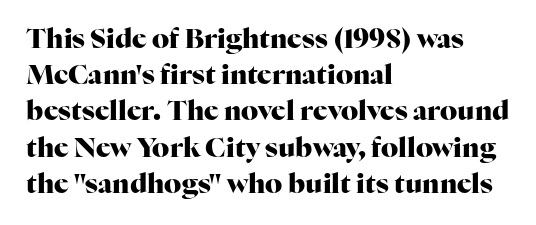
{"italic": "no", "bold": "yes", "underline": "no", "align": "left", "line_spacing": "normal", "line_spacing_ratio": 1.34, "letter_spacing": "normal", "letter_spacing_em": 0.0, "glyph_px": 27}
